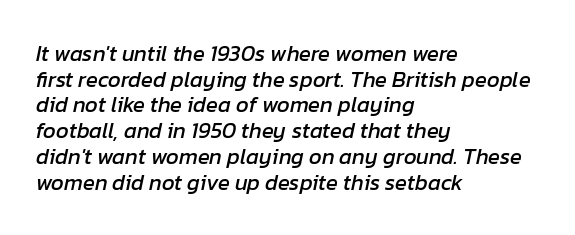
Q: Is the text italic (slanted)? A: Yes, it leans right by about 12 degrees.
Q: Is the text underlined? A: No.
Q: How is the paragraph aligned? A: Left-aligned.
Q: Is the spacing between letters normal or unusually wide? A: Normal.
